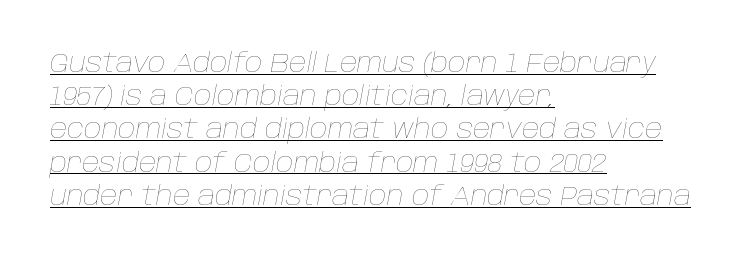
{"italic": "yes", "lean": "right", "slant_degrees": 10, "bold": "no", "underline": "yes", "align": "left", "line_spacing_ratio": 1.23, "letter_spacing": "normal", "letter_spacing_em": 0.0, "glyph_px": 27}
